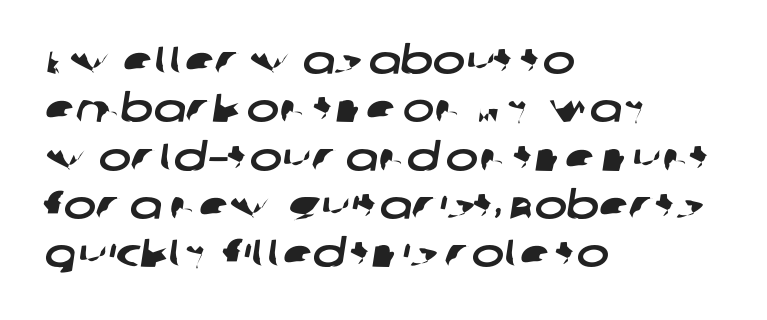
The image shows 39 px wide sans-serif type; set left-aligned, line spacing 1.24x, normal letter spacing, not underlined; low stroke contrast and a large x-height.
